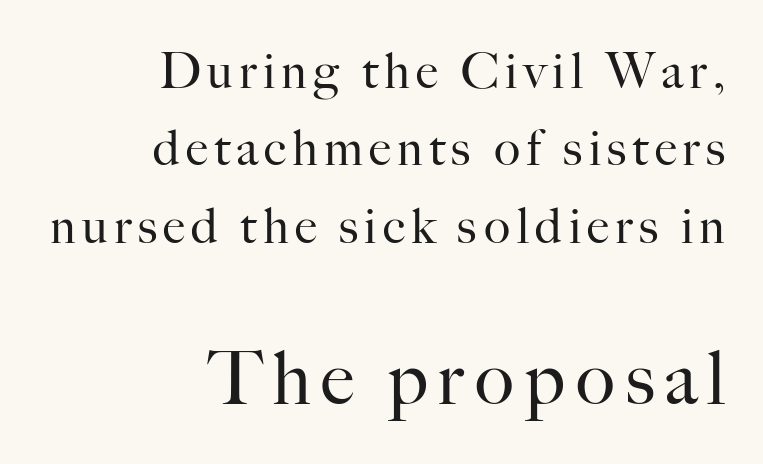
{"serif": "yes", "italic": "no", "bold": "no", "weight": "regular", "width": "normal", "stroke_contrast": "high", "x_height": "small", "monospaced": "no", "underline": "no", "align": "right", "line_spacing": "normal", "line_spacing_ratio": 1.58, "larger_block": "second", "size_ratio": 1.51, "glyph_px": 74}
